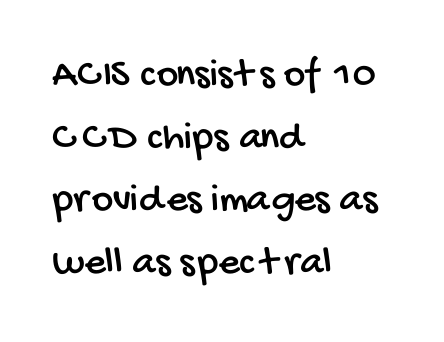
{"serif": "no", "width": "condensed", "stroke_contrast": "low", "x_height": "large", "monospaced": "no", "underline": "no", "align": "left", "line_spacing": "normal", "line_spacing_ratio": 1.53, "letter_spacing": "normal", "letter_spacing_em": 0.0, "glyph_px": 41}
